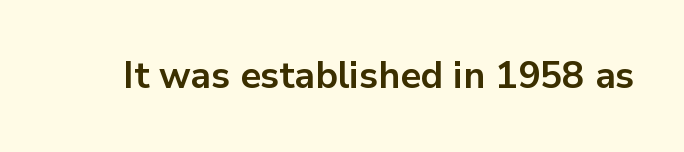
Q: Is the text bold? A: Yes.
Q: Is the text italic (slanted)? A: No, it is upright.
Q: Is the typeface a serif or a sans-serif typeface? A: Sans-serif.
Q: Is the text underlined? A: No.
Q: Is the spacing between letters normal or unusually wide? A: Normal.
Q: Width (condensed, normal, or wide)? A: Normal.
Q: Stroke contrast? A: Low.
Q: x-height? A: Medium.
Q: Monospaced? A: No.
